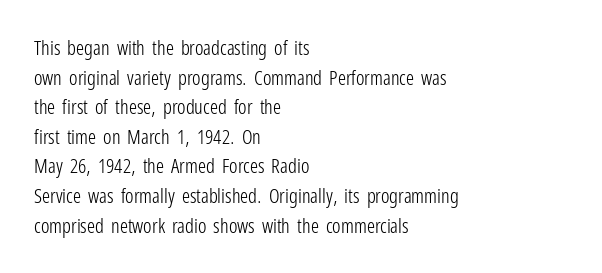
The image shows 20 px text type, upright; set left-aligned, normal line spacing (1.48x), normal letter spacing, not underlined.
